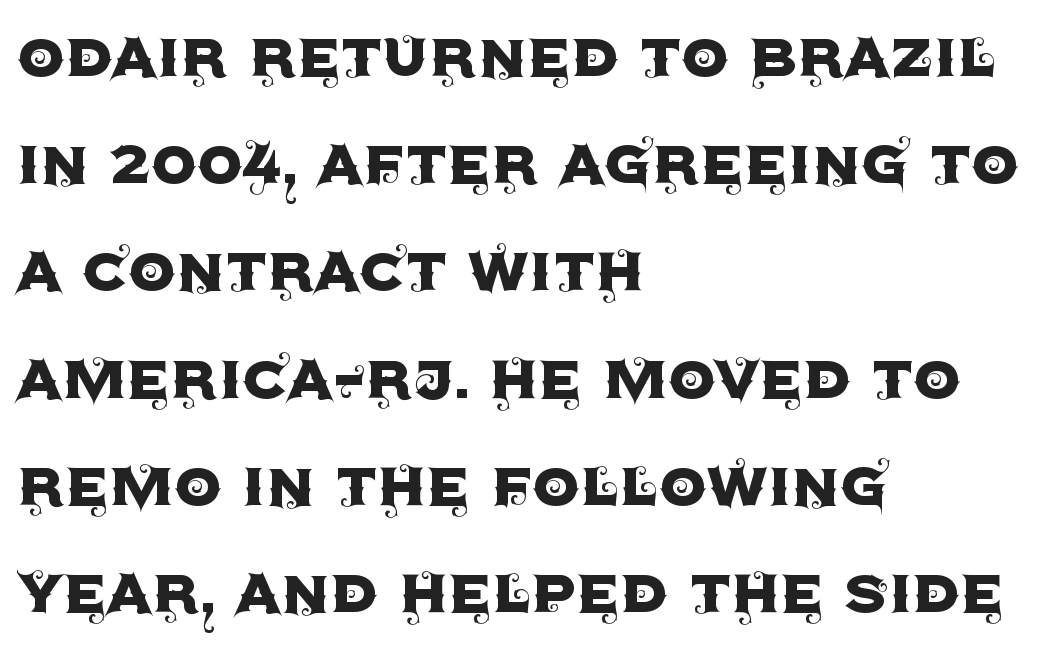
Q: Is the text italic (slanted)? A: No, it is upright.
Q: Is the typeface a serif or a sans-serif typeface? A: Sans-serif.
Q: Is the text underlined? A: No.
Q: How is the paragraph aligned? A: Left-aligned.
Q: Is the spacing between letters normal or unusually wide? A: Normal.
Q: Is the spacing between lines tight, normal or loose? A: Normal.
Q: Width (condensed, normal, or wide)? A: Normal.
Q: x-height? A: Large.
Q: Monospaced? A: No.
